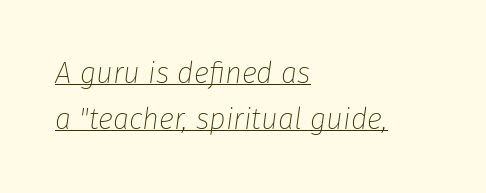
Students, observe the line beneath the letters — that is underlining. The letters are slanted; this is an italic face. No chunkiness to these letters — they're not bold. Caption: multi-line text, flush left, ragged right. Is this a fixed-width face? No — the glyphs have proportional, varying widths. What's the leading like? Ordinary, nothing unusual.
